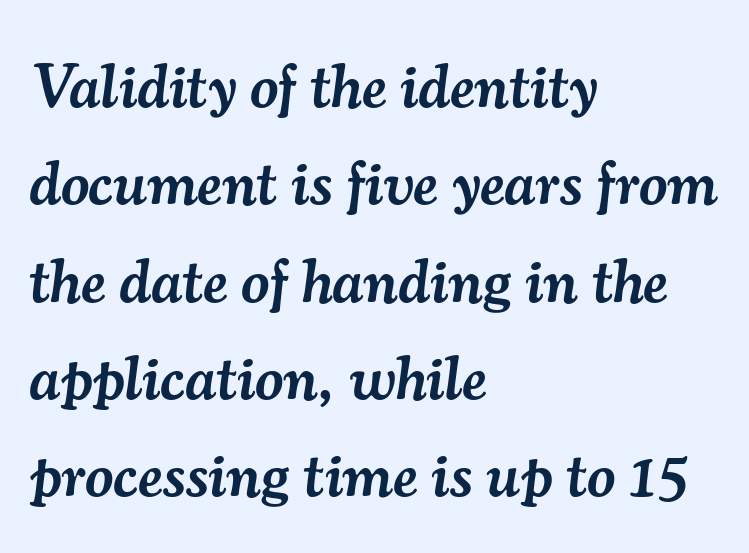
Looks like regular typesetting: each glyph gets only the width it needs. Only glyphs here, with clear space below each row. If you drew a ruler down the left edge, every line would touch it. Observe the lean: these are italic letterforms. Weight check: semibold — heavier than regular, not quite bold. The characters display serif detailing at their extremities.
